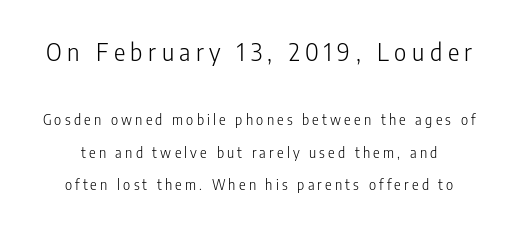
{"italic": "no", "bold": "no", "underline": "no", "line_spacing": "loose", "line_spacing_ratio": 2.3, "letter_spacing": "wide", "letter_spacing_em": 0.23, "larger_block": "first", "size_ratio": 1.71, "glyph_px": 24}
